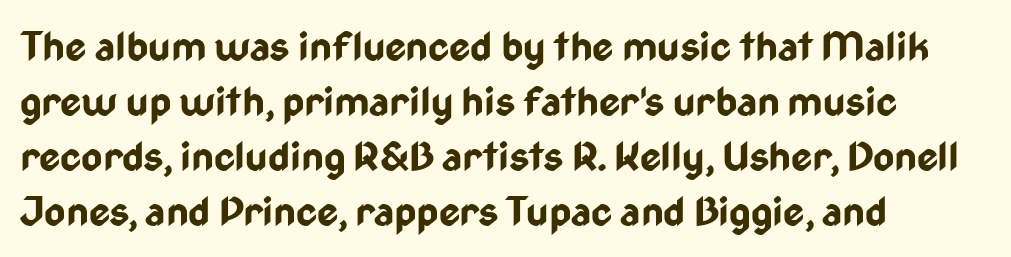
{"serif": "no", "italic": "no", "bold": "yes", "weight": "bold", "width": "condensed", "stroke_contrast": "low", "x_height": "medium", "monospaced": "no", "underline": "no", "align": "left", "line_spacing": "normal", "line_spacing_ratio": 1.34, "letter_spacing": "normal", "letter_spacing_em": 0.0, "glyph_px": 41}
